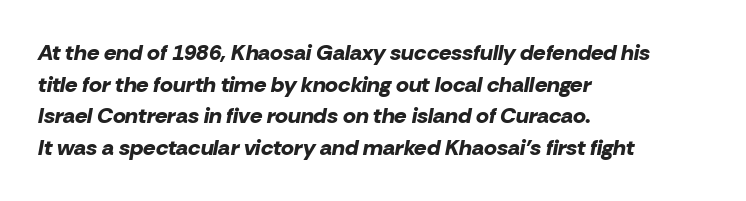
The image shows 22 px bold type, italic (leaning right); set left-aligned, normal line spacing (1.44x), normal letter spacing, not underlined.
